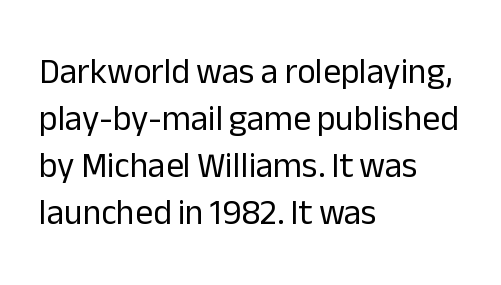
{"serif": "no", "italic": "no", "bold": "no", "weight": "regular", "width": "normal", "stroke_contrast": "low", "x_height": "medium", "monospaced": "no", "underline": "no", "align": "left", "line_spacing": "normal", "line_spacing_ratio": 1.34, "letter_spacing": "normal", "letter_spacing_em": 0.0, "glyph_px": 35}
